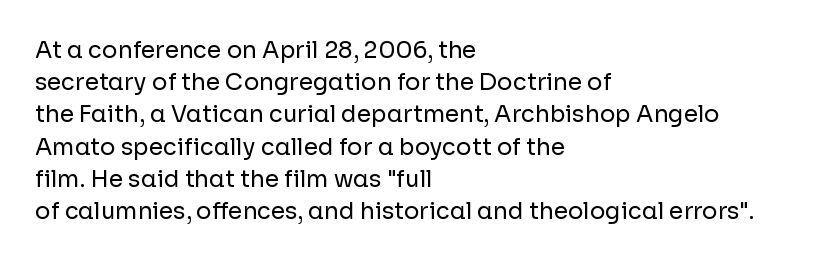
Regarding leading, the lines here are spaced in the standard way. The setting favours the left margin, as ordinary paragraphs usually do. The typeface has the unassuming heft of standard copy or less. The tracking reads as untouched default to a designer's eye. Type without underlining. Vertical strokes here are truly vertical.
